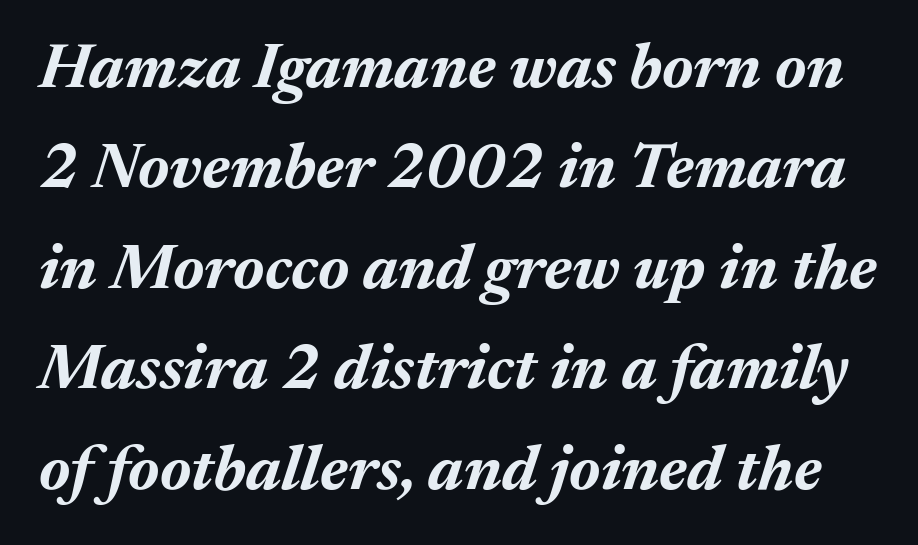
{"italic": "yes", "lean": "right", "slant_degrees": 17, "bold": "yes", "weight": "bold", "width": "normal", "stroke_contrast": "medium", "x_height": "medium", "monospaced": "no", "underline": "no", "line_spacing": "normal", "line_spacing_ratio": 1.57, "letter_spacing": "normal", "letter_spacing_em": 0.0, "glyph_px": 64}
